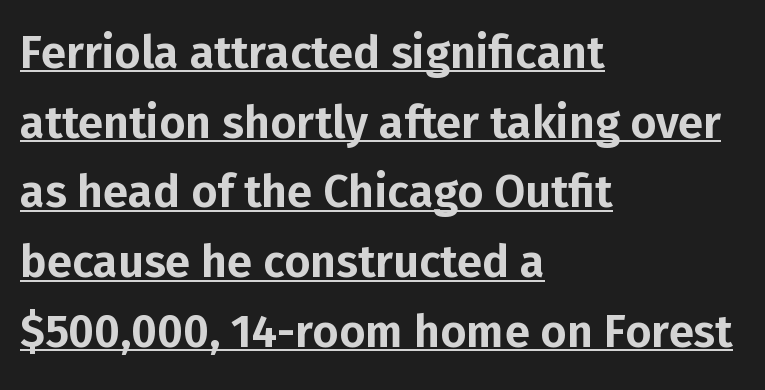
Q: Is the text italic (slanted)? A: No, it is upright.
Q: Is the typeface a serif or a sans-serif typeface? A: Sans-serif.
Q: Is the text underlined? A: Yes.
Q: How is the paragraph aligned? A: Left-aligned.
Q: Is the spacing between letters normal or unusually wide? A: Normal.
Q: Is the spacing between lines tight, normal or loose? A: Normal.
Q: Width (condensed, normal, or wide)? A: Normal.
Q: Stroke contrast? A: Low.
Q: x-height? A: Medium.
Q: Monospaced? A: No.
